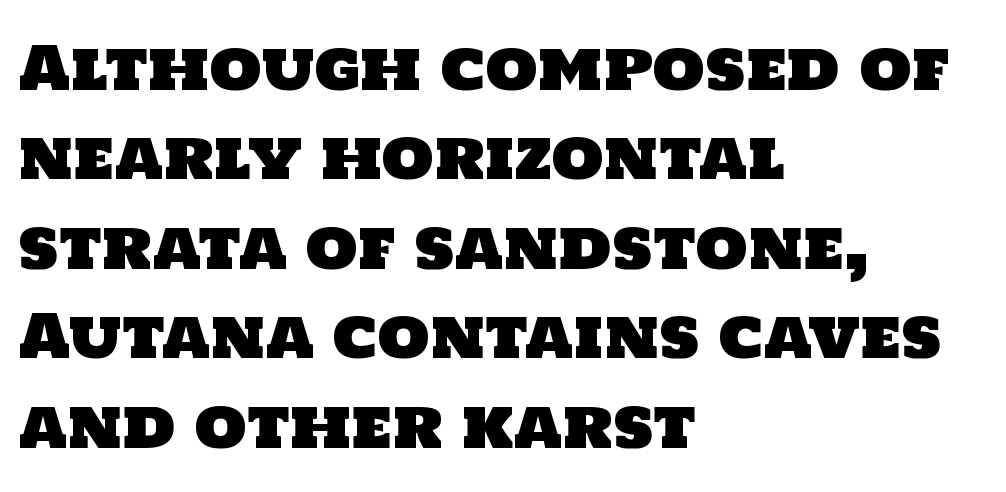
{"serif": "no", "width": "normal", "stroke_contrast": "low", "x_height": "large", "monospaced": "no", "underline": "no", "align": "left", "line_spacing": "normal", "line_spacing_ratio": 1.49, "letter_spacing": "normal", "letter_spacing_em": 0.0, "glyph_px": 60}
